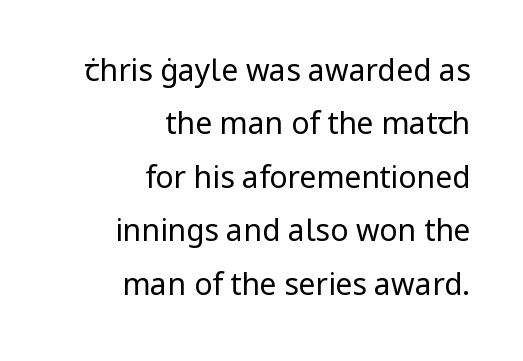
Q: Is the text bold? A: No.
Q: Is the text italic (slanted)? A: No, it is upright.
Q: Is the typeface a serif or a sans-serif typeface? A: Sans-serif.
Q: Is the text underlined? A: No.
Q: How is the paragraph aligned? A: Right-aligned.
Q: Is the spacing between letters normal or unusually wide? A: Normal.
Q: Width (condensed, normal, or wide)? A: Normal.
Q: Stroke contrast? A: Low.
Q: x-height? A: Medium.
Q: Monospaced? A: No.
